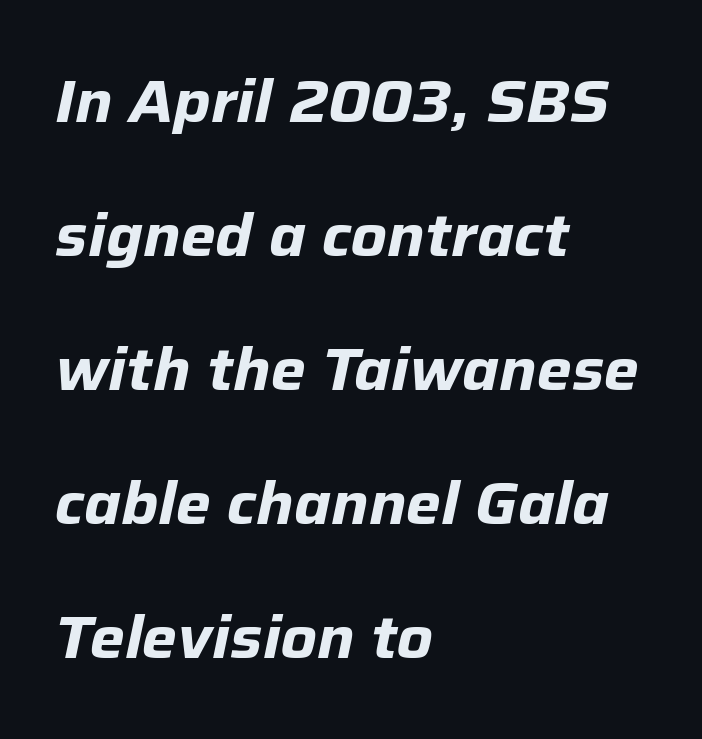
The image shows 59 px bold type, italic (leaning right); set left-aligned, loose line spacing (2.27x), normal letter spacing, not underlined; low stroke contrast and a medium x-height.
